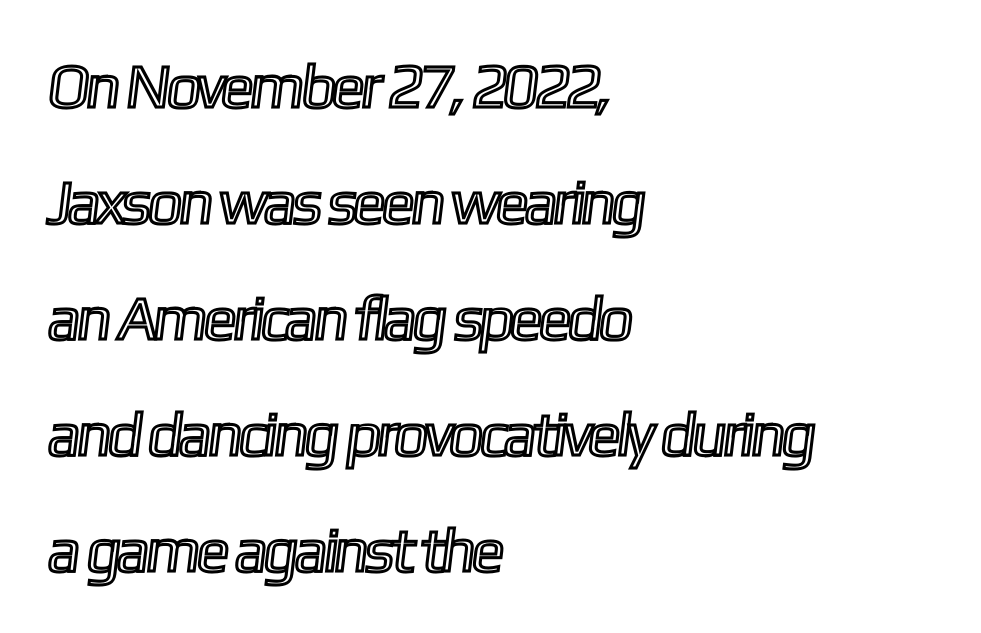
Q: Is the text underlined? A: No.
Q: How is the paragraph aligned? A: Left-aligned.
Q: Is the spacing between letters normal or unusually wide? A: Normal.
Q: Width (condensed, normal, or wide)? A: Condensed.
Q: x-height? A: Medium.
Q: Monospaced? A: No.
